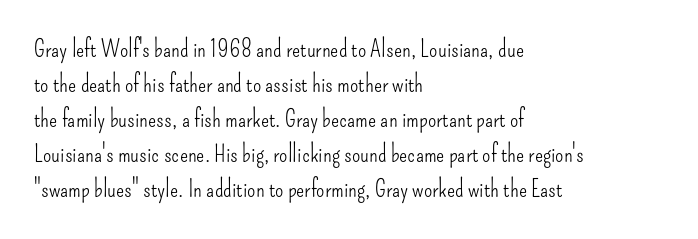
The image shows 24 px text type, upright; set left-aligned, normal line spacing (1.46x), normal letter spacing, not underlined.
